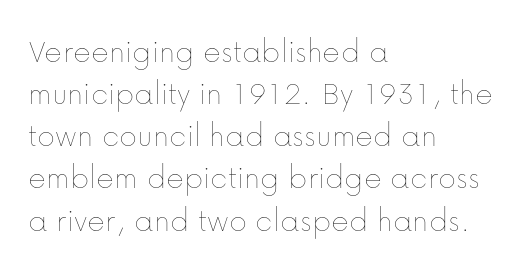
The image shows 34 px thin type, upright; set left-aligned, line spacing 1.24x, normal letter spacing, not underlined; low stroke contrast and a medium x-height.
